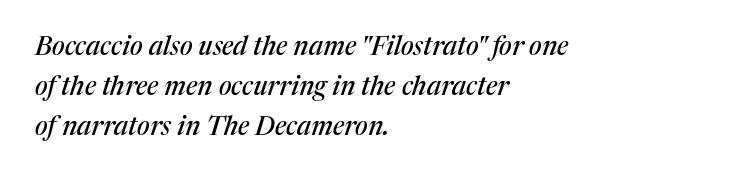
Q: Is the text italic (slanted)? A: Yes, it leans right by about 17 degrees.
Q: Is the text underlined? A: No.
Q: How is the paragraph aligned? A: Left-aligned.
Q: Is the spacing between letters normal or unusually wide? A: Normal.
Q: Is the spacing between lines tight, normal or loose? A: Normal.
